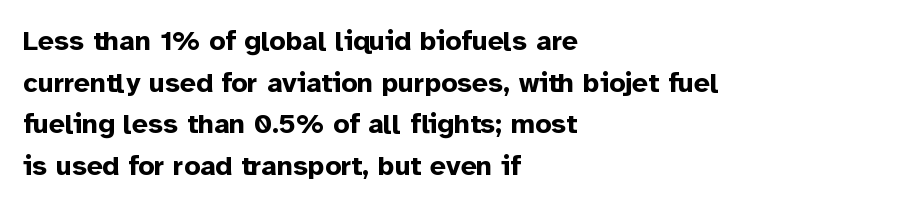
{"serif": "no", "italic": "no", "bold": "yes", "weight": "bold", "width": "normal", "stroke_contrast": "low", "x_height": "medium", "monospaced": "no", "underline": "no", "align": "left", "line_spacing": "normal", "line_spacing_ratio": 1.49, "letter_spacing": "normal", "letter_spacing_em": 0.0, "glyph_px": 28}
